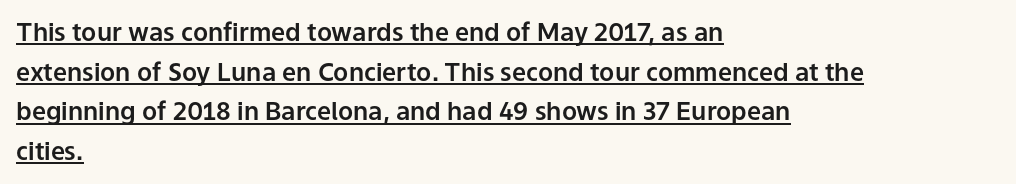
{"italic": "no", "underline": "yes", "align": "left", "line_spacing": "normal", "line_spacing_ratio": 1.59, "letter_spacing": "normal", "letter_spacing_em": 0.0, "glyph_px": 25}
